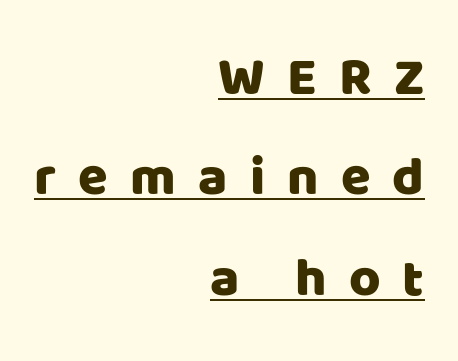
The image shows 54 px sans-serif type, upright; set right-aligned, line spacing 1.86x, unusually wide letter spacing (+0.41 em), underlined; low stroke contrast and a large x-height.
